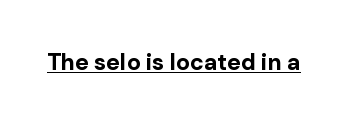
Heavy, bold letterforms. A rule runs beneath these lines of type. The type is set solid horizontally, with unmodified tracking. The lettering stays uniformly vertical, giving the passage a roman look.
